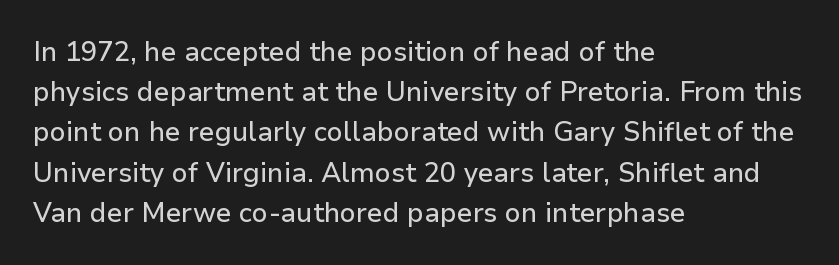
The image shows 27 px text type, upright; set left-aligned, normal line spacing (1.49x), normal letter spacing, not underlined.
